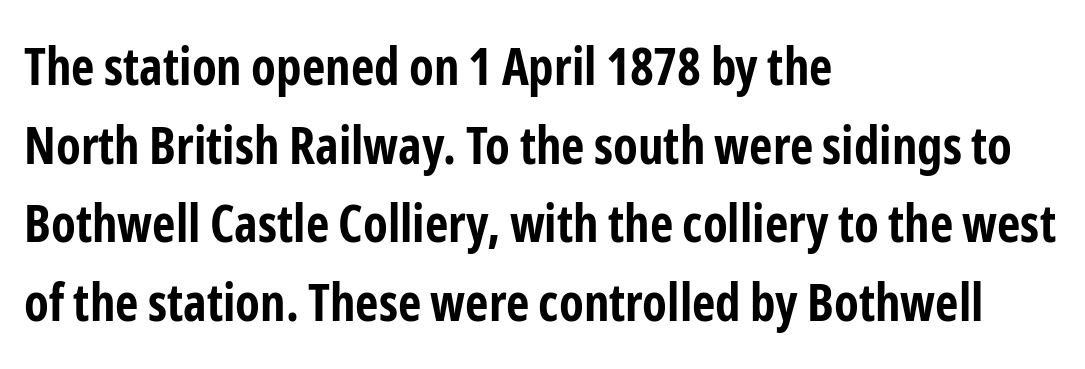
Between one letter and the next there's only the usual sliver of space. This sample has the flowing, uneven cadence of proportional lettering. I'd describe the lettering as bold — thick and assertive. This sample uses a sans-serif face.
